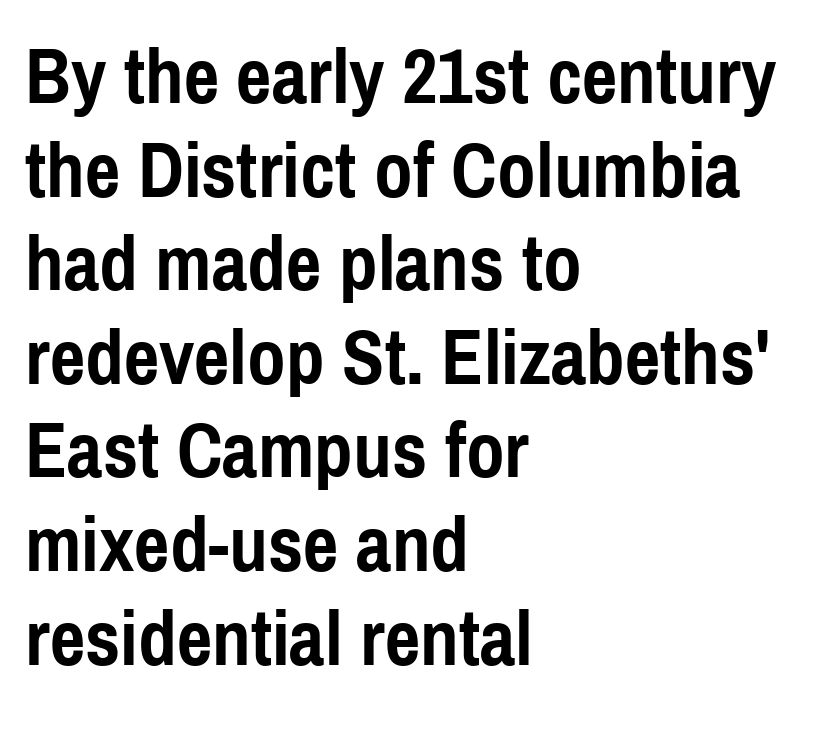
Q: Is the text bold? A: Yes.
Q: Is the text italic (slanted)? A: No, it is upright.
Q: Is the typeface a serif or a sans-serif typeface? A: Sans-serif.
Q: Is the text underlined? A: No.
Q: How is the paragraph aligned? A: Left-aligned.
Q: Is the spacing between letters normal or unusually wide? A: Normal.
Q: Width (condensed, normal, or wide)? A: Condensed.
Q: x-height? A: Medium.
Q: Monospaced? A: No.
